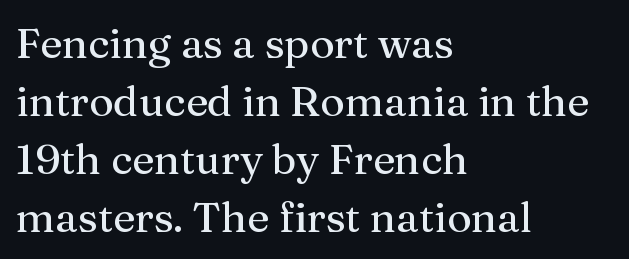
{"serif": "yes", "italic": "no", "width": "normal", "stroke_contrast": "medium", "x_height": "medium", "monospaced": "no", "underline": "no", "align": "left", "line_spacing": "normal", "line_spacing_ratio": 1.38, "letter_spacing": "normal", "letter_spacing_em": 0.0, "glyph_px": 42}
